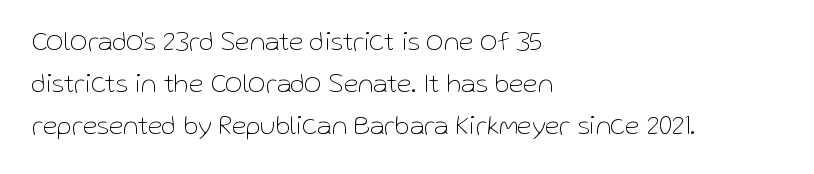
The image shows 27 px text type, upright; set left-aligned, normal line spacing (1.56x), normal letter spacing, not underlined.
